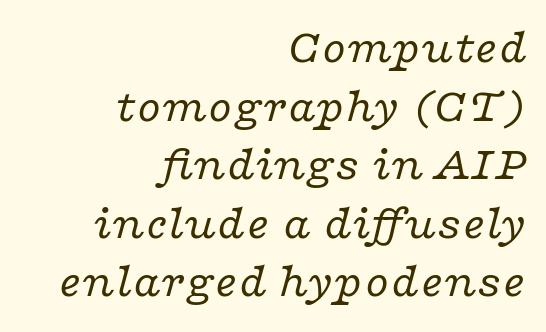
Varying glyph widths throughout — classic text-font behaviour. Tracking here is standard; glyphs follow each other at the usual distance. The letterforms sit at book weight or below. Compared with a flush-left layout, this one pins lines to the opposite, right side. The passage shown is typeset with a serif family. Observe the lean: these are italic letterforms.
